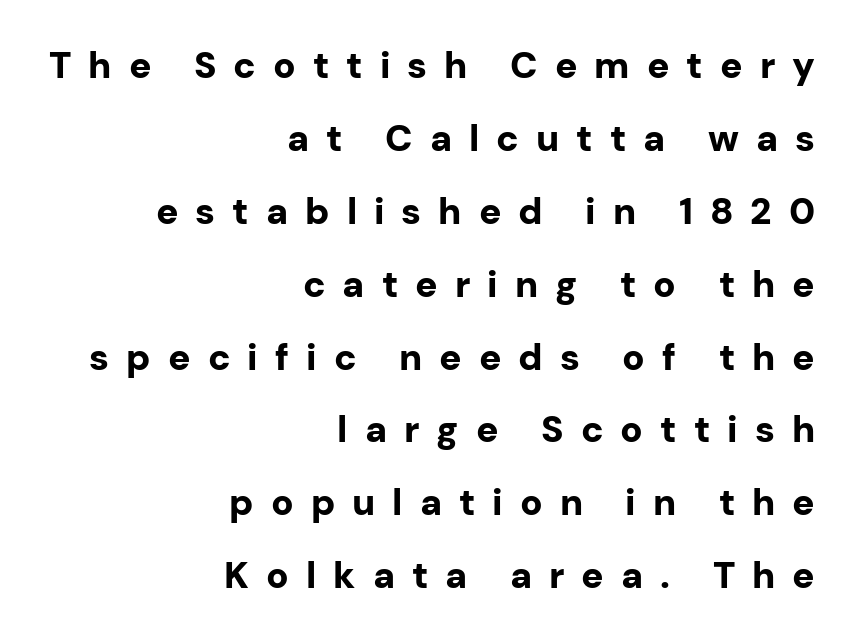
The image shows 37 px bold sans-serif type, upright; set right-aligned, loose line spacing (1.97x), unusually wide letter spacing (+0.46 em), not underlined; low stroke contrast and a medium x-height.
